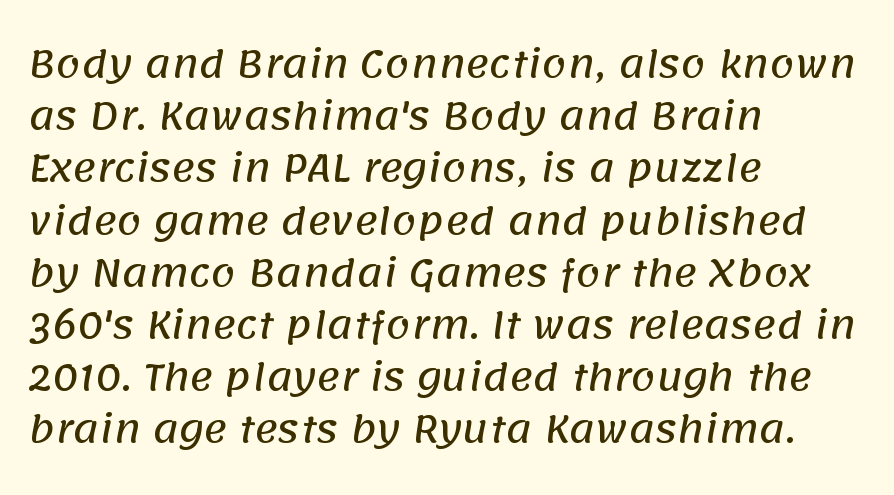
Each row of text sits above clean, open space. In terms of leading, this rendering sits right in the middle. This sample has the flowing, uneven cadence of proportional lettering. Alignment: flush left.
